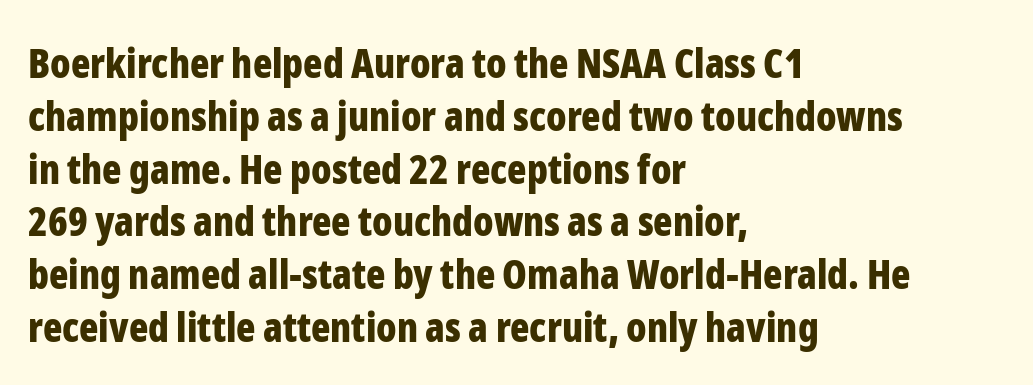
Q: Is the text bold? A: Yes.
Q: Is the text italic (slanted)? A: No, it is upright.
Q: Is the typeface a serif or a sans-serif typeface? A: Sans-serif.
Q: Is the text underlined? A: No.
Q: How is the paragraph aligned? A: Left-aligned.
Q: Is the spacing between letters normal or unusually wide? A: Normal.
Q: Is the spacing between lines tight, normal or loose? A: Normal.
Q: Width (condensed, normal, or wide)? A: Condensed.
Q: Stroke contrast? A: Low.
Q: x-height? A: Medium.
Q: Monospaced? A: No.
